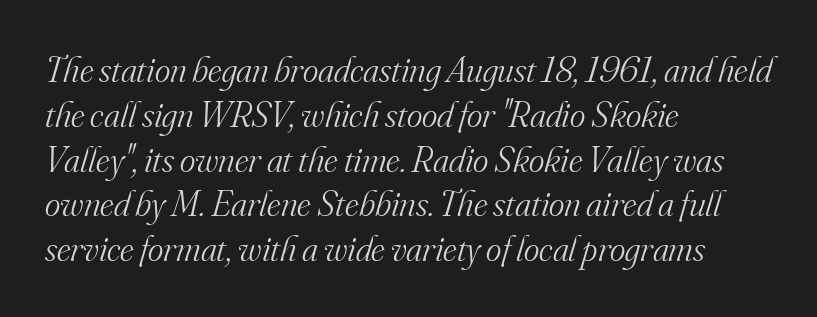
The space directly below the letters is spotless. Left-aligned paragraph, ragged on the right. The face looks like a standard text weight, possibly lighter. Look at the bottom of the vertical strokes: they flare into serifs here. Quick note: italic. Caption: standard tracking, unaltered.
